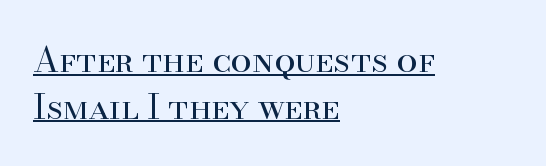
The image shows 34 px regular-weight serif type, upright; set left-aligned, normal line spacing (1.38x), normal letter spacing, underlined; high stroke contrast and a small x-height.
